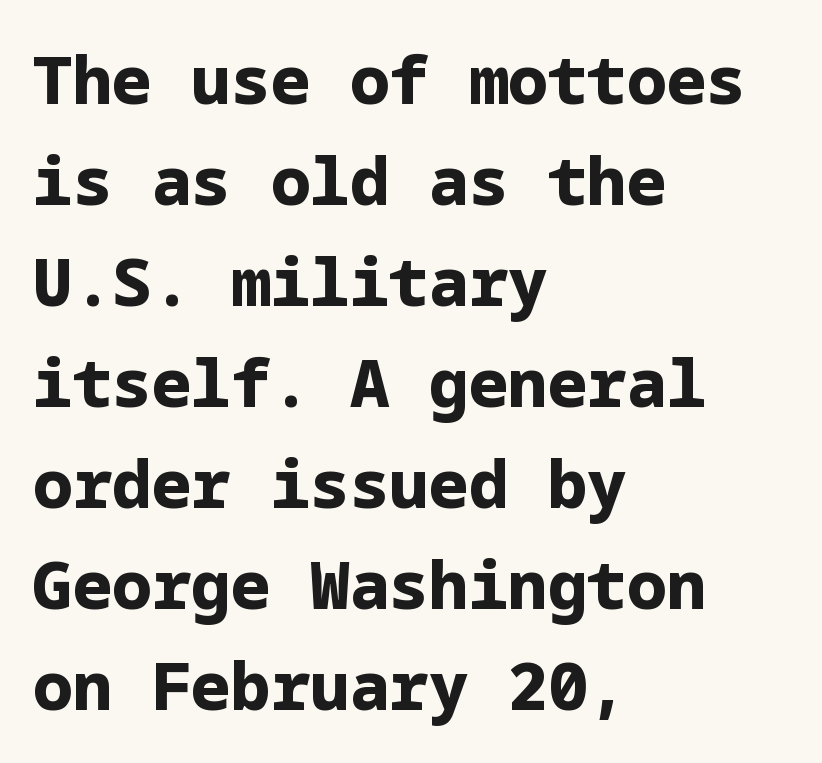
{"serif": "no", "italic": "no", "bold": "yes", "weight": "bold", "width": "normal", "stroke_contrast": "low", "x_height": "medium", "underline": "no", "align": "left", "line_spacing": "normal", "line_spacing_ratio": 1.53, "letter_spacing": "normal", "letter_spacing_em": 0.0, "glyph_px": 66}
